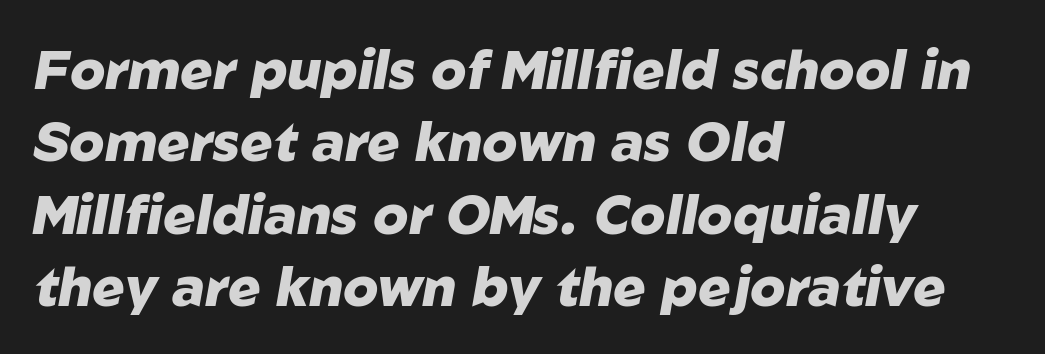
Q: Is the text bold? A: Yes.
Q: Is the text italic (slanted)? A: Yes, it leans right by about 10 degrees.
Q: Is the text underlined? A: No.
Q: How is the paragraph aligned? A: Left-aligned.
Q: Is the spacing between letters normal or unusually wide? A: Normal.
Q: Is the spacing between lines tight, normal or loose? A: Normal.
Q: Width (condensed, normal, or wide)? A: Normal.
Q: Stroke contrast? A: Low.
Q: x-height? A: Medium.
Q: Monospaced? A: No.
